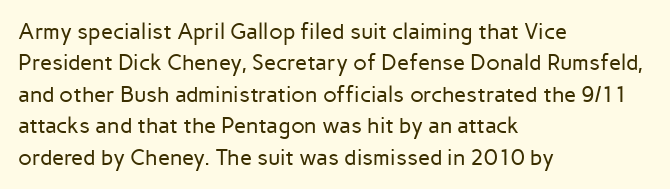
Q: Is the text bold? A: No.
Q: Is the text italic (slanted)? A: No, it is upright.
Q: Is the text underlined? A: No.
Q: How is the paragraph aligned? A: Left-aligned.
Q: Is the spacing between letters normal or unusually wide? A: Normal.
Q: Is the spacing between lines tight, normal or loose? A: Normal.
